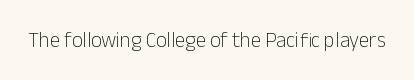
Q: Is the text bold? A: No.
Q: Is the text italic (slanted)? A: No, it is upright.
Q: Is the text underlined? A: No.
Q: Is the spacing between letters normal or unusually wide? A: Normal.
